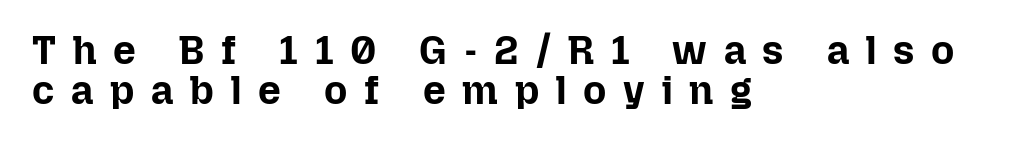
Q: Is the text bold? A: Yes.
Q: Is the text italic (slanted)? A: No, it is upright.
Q: Is the text underlined? A: No.
Q: How is the paragraph aligned? A: Left-aligned.
Q: Is the spacing between letters normal or unusually wide? A: Unusually wide.
Q: Is the spacing between lines tight, normal or loose? A: Tight.
Q: Width (condensed, normal, or wide)? A: Normal.
Q: Stroke contrast? A: Low.
Q: x-height? A: Medium.
Q: Monospaced? A: No.
